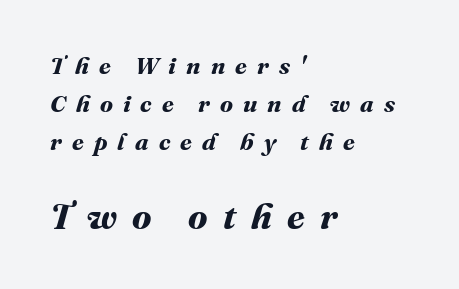
Q: Is the text bold? A: Yes.
Q: Is the text underlined? A: No.
Q: How is the paragraph aligned? A: Left-aligned.
Q: Is the spacing between letters normal or unusually wide? A: Unusually wide.
Q: Is the spacing between lines tight, normal or loose? A: Normal.
Q: Which block of text is set in a larger size, the first (top) or the second (bottom)? A: The second (bottom) one.
Q: Width (condensed, normal, or wide)? A: Normal.
Q: Stroke contrast? A: Medium.
Q: x-height? A: Medium.
Q: Monospaced? A: No.
